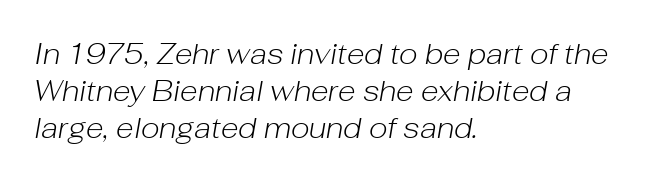
Q: Is the text bold? A: No.
Q: Is the text italic (slanted)? A: Yes, it leans right by about 10 degrees.
Q: Is the text underlined? A: No.
Q: How is the paragraph aligned? A: Left-aligned.
Q: Is the spacing between letters normal or unusually wide? A: Normal.
Q: Is the spacing between lines tight, normal or loose? A: Normal.
Q: Width (condensed, normal, or wide)? A: Normal.
Q: Stroke contrast? A: Low.
Q: x-height? A: Medium.
Q: Monospaced? A: No.
